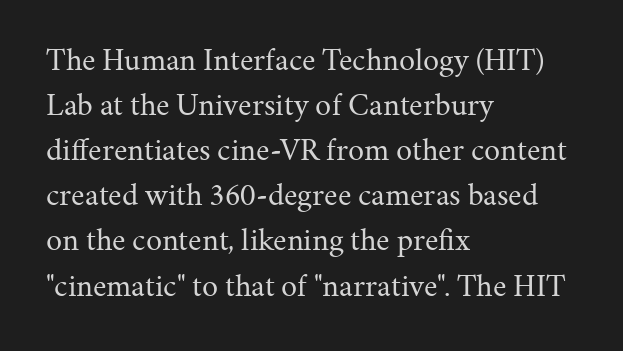
The image shows 32 px regular-weight serif type, upright; set left-aligned, normal line spacing (1.41x), normal letter spacing, not underlined; medium stroke contrast and a medium x-height.
